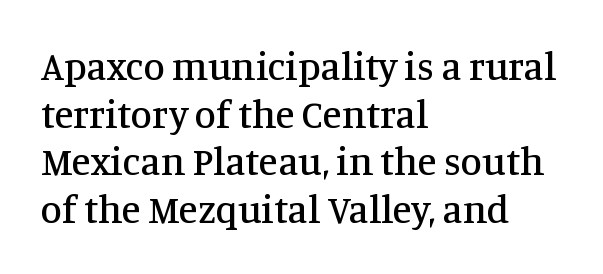
{"serif": "yes", "italic": "no", "width": "normal", "stroke_contrast": "medium", "x_height": "large", "monospaced": "no", "underline": "no", "align": "left", "line_spacing_ratio": 1.22, "letter_spacing": "normal", "letter_spacing_em": 0.0, "glyph_px": 39}
